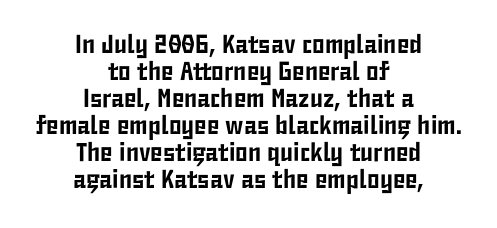
The image shows 26 px text type, upright; set centered, tight line spacing (1.04x), normal letter spacing, not underlined.
